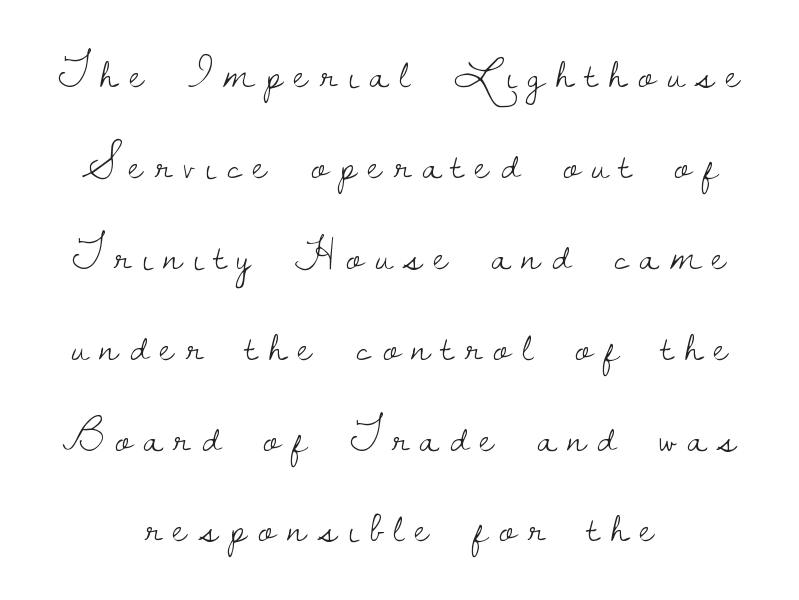
A great deal of white space separates one row of letters from the next. Short note: letters widely spaced. Each row of text sits above clean, open space. Spacing verdict: proportional, widths tailored to each character. The whitespace from short lines is split evenly between both sides.
